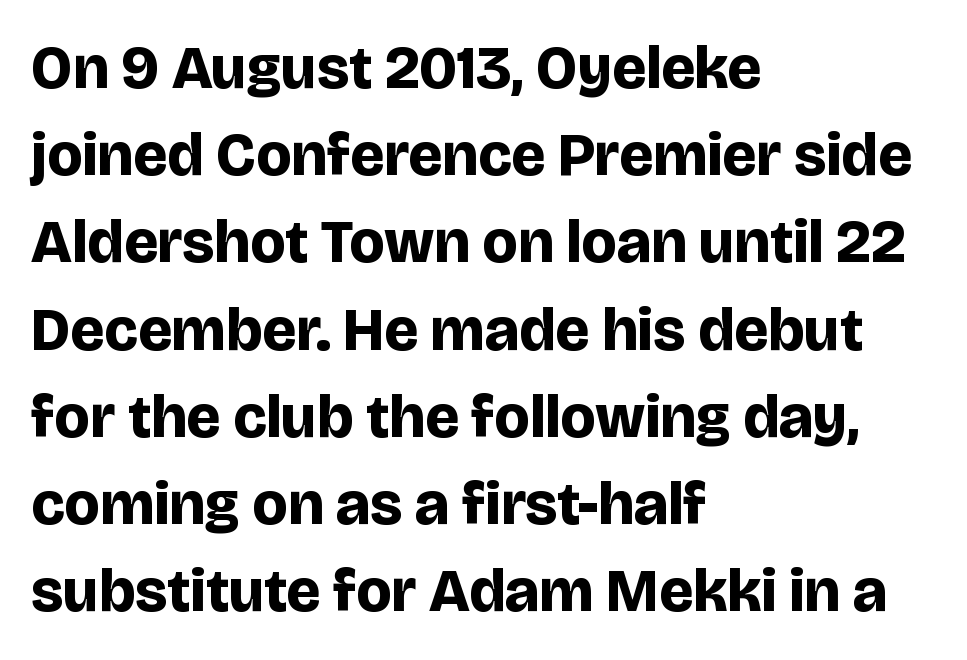
Q: Is the text bold? A: Yes.
Q: Is the text italic (slanted)? A: No, it is upright.
Q: Is the typeface a serif or a sans-serif typeface? A: Sans-serif.
Q: Is the text underlined? A: No.
Q: How is the paragraph aligned? A: Left-aligned.
Q: Is the spacing between letters normal or unusually wide? A: Normal.
Q: Is the spacing between lines tight, normal or loose? A: Normal.
Q: Width (condensed, normal, or wide)? A: Normal.
Q: Stroke contrast? A: Low.
Q: x-height? A: Large.
Q: Monospaced? A: No.
